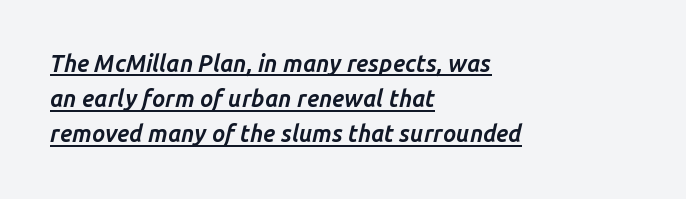
{"italic": "yes", "lean": "right", "slant_degrees": 14, "bold": "yes", "underline": "yes", "align": "left", "line_spacing": "normal", "line_spacing_ratio": 1.53, "letter_spacing": "normal", "letter_spacing_em": 0.0, "glyph_px": 23}
